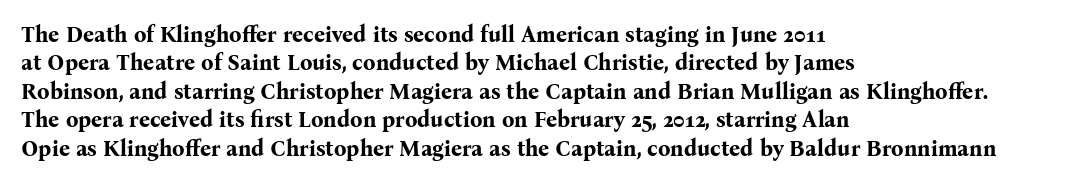
{"italic": "no", "bold": "yes", "underline": "no", "align": "left", "line_spacing": "normal", "line_spacing_ratio": 1.29, "letter_spacing": "normal", "letter_spacing_em": 0.0, "glyph_px": 22}
